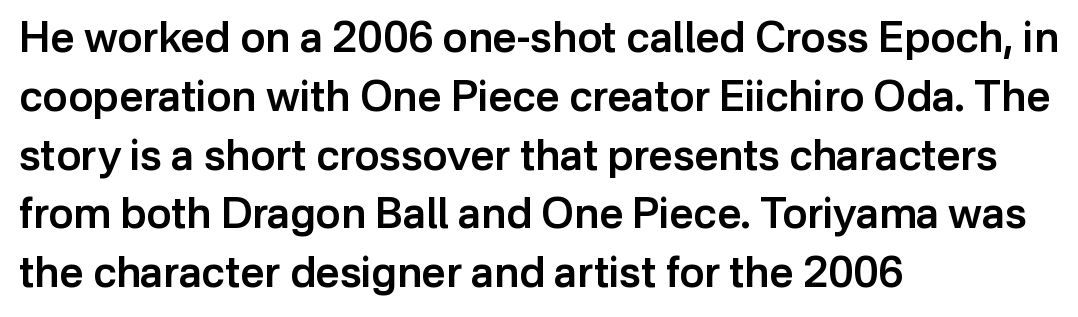
{"serif": "no", "italic": "no", "bold": "semi", "weight": "semibold", "width": "normal", "stroke_contrast": "low", "x_height": "medium", "monospaced": "no", "underline": "no", "align": "left", "line_spacing": "normal", "line_spacing_ratio": 1.4, "letter_spacing": "normal", "letter_spacing_em": 0.0, "glyph_px": 42}
